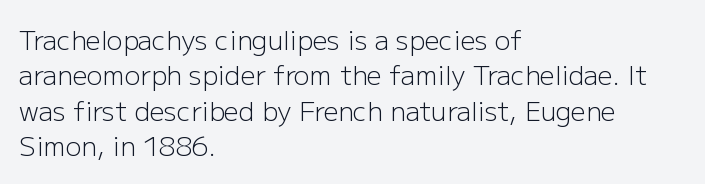
Q: Is the text bold? A: No.
Q: Is the text italic (slanted)? A: No, it is upright.
Q: Is the text underlined? A: No.
Q: How is the paragraph aligned? A: Left-aligned.
Q: Is the spacing between letters normal or unusually wide? A: Normal.
Q: Is the spacing between lines tight, normal or loose? A: Normal.
